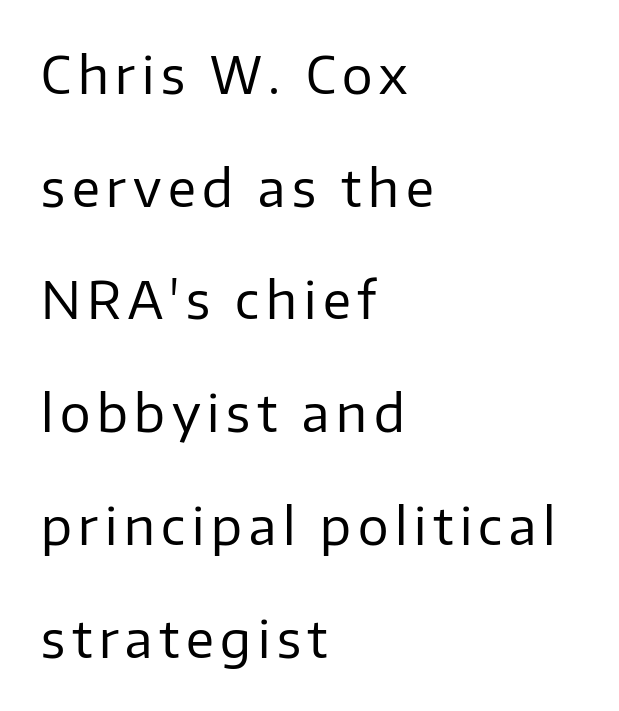
The image shows 51 px regular-weight sans-serif type, upright; set left-aligned, loose line spacing (2.21x), not underlined; low stroke contrast and a medium x-height.
